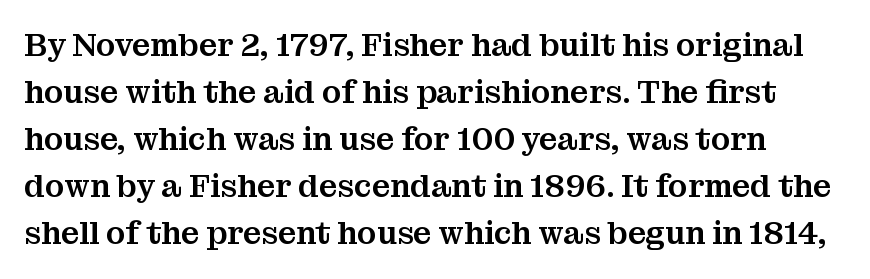
Compared with typical body copy, the letter spacing here is the same. Descenders are the only things crossing below the line. The type family on display is of the serif kind. Spacing verdict: proportional, widths tailored to each character. The font's upright variant was chosen for this text.
